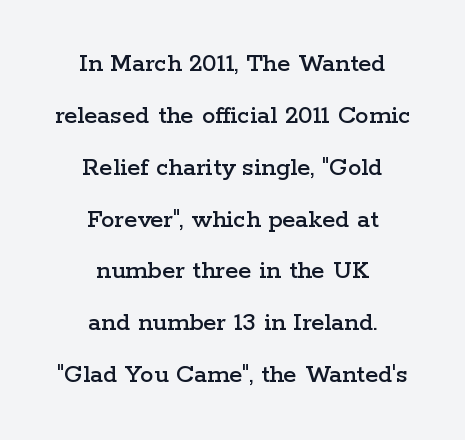
{"italic": "no", "underline": "no", "align": "center", "line_spacing": "loose", "line_spacing_ratio": 1.92, "letter_spacing": "normal", "letter_spacing_em": 0.0, "glyph_px": 27}
